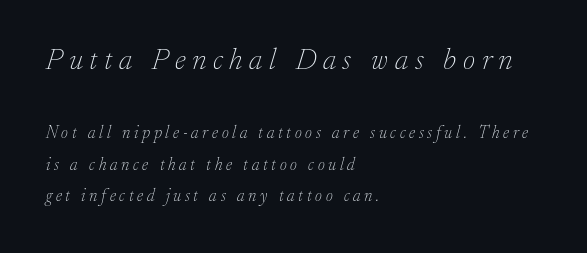
Q: Is the text bold? A: No.
Q: Is the text italic (slanted)? A: Yes, it leans right by about 17 degrees.
Q: Is the typeface a serif or a sans-serif typeface? A: Serif.
Q: Is the text underlined? A: No.
Q: How is the paragraph aligned? A: Left-aligned.
Q: Is the spacing between letters normal or unusually wide? A: Unusually wide.
Q: Which block of text is set in a larger size, the first (top) or the second (bottom)? A: The first (top) one.
Q: Width (condensed, normal, or wide)? A: Normal.
Q: Stroke contrast? A: Low.
Q: x-height? A: Small.
Q: Monospaced? A: No.
